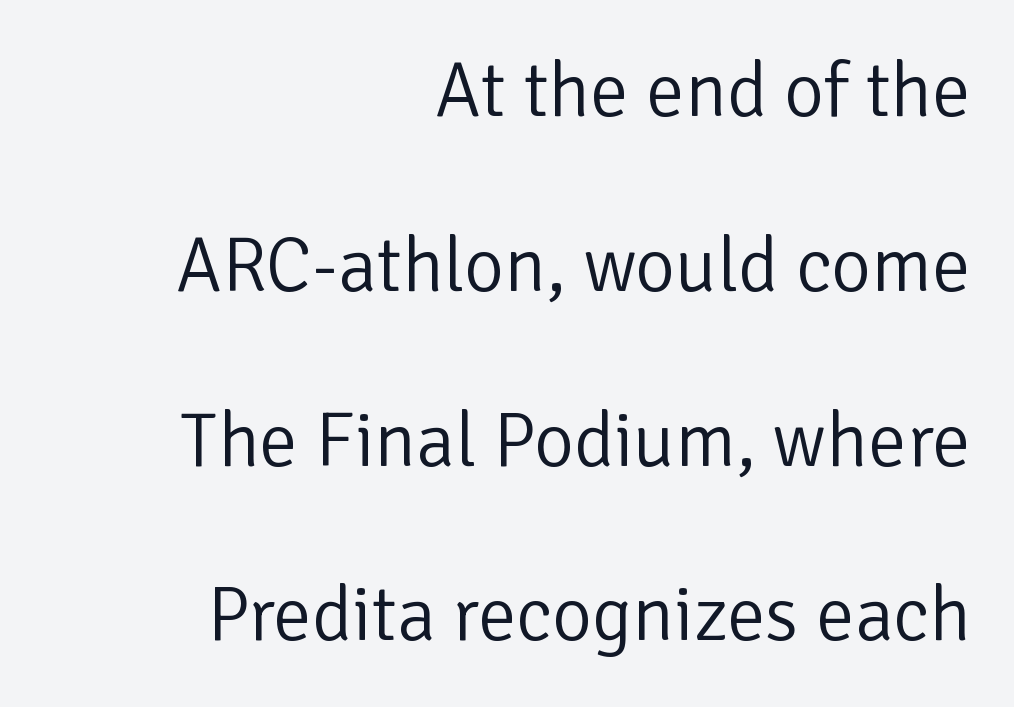
{"serif": "no", "italic": "no", "bold": "no", "weight": "light", "width": "normal", "stroke_contrast": "low", "x_height": "medium", "monospaced": "no", "underline": "no", "align": "right", "line_spacing": "loose", "line_spacing_ratio": 2.27, "letter_spacing": "normal", "letter_spacing_em": 0.0, "glyph_px": 77}
